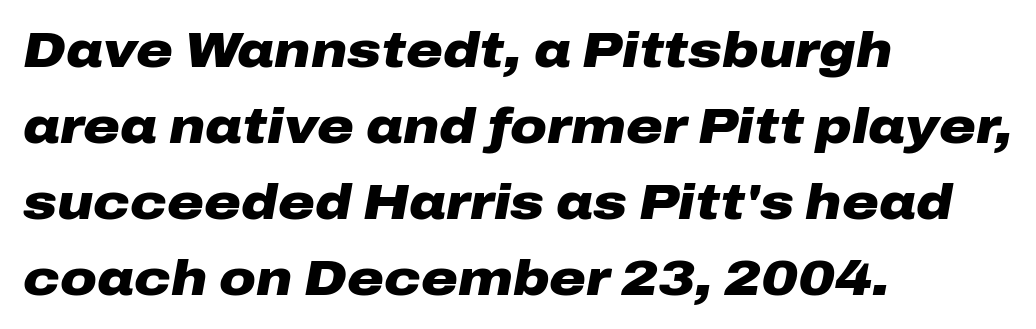
{"italic": "yes", "lean": "right", "slant_degrees": 10, "bold": "yes", "weight": "heavy", "width": "wide", "stroke_contrast": "low", "x_height": "medium", "monospaced": "no", "underline": "no", "align": "left", "line_spacing": "normal", "line_spacing_ratio": 1.52, "letter_spacing": "normal", "letter_spacing_em": 0.0, "glyph_px": 50}
